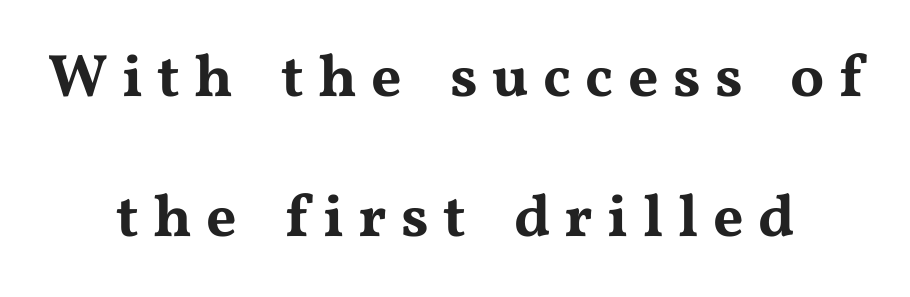
The image shows 60 px wide serif type, upright; set centered, loose line spacing (2.34x), unusually wide letter spacing (+0.24 em), not underlined; medium stroke contrast and a medium x-height.
